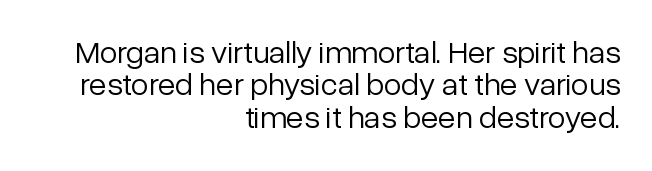
Q: Is the text bold? A: No.
Q: Is the text italic (slanted)? A: No, it is upright.
Q: Is the typeface a serif or a sans-serif typeface? A: Sans-serif.
Q: Is the text underlined? A: No.
Q: How is the paragraph aligned? A: Right-aligned.
Q: Is the spacing between letters normal or unusually wide? A: Normal.
Q: Is the spacing between lines tight, normal or loose? A: Tight.
Q: Width (condensed, normal, or wide)? A: Normal.
Q: Stroke contrast? A: Low.
Q: x-height? A: Medium.
Q: Monospaced? A: No.
